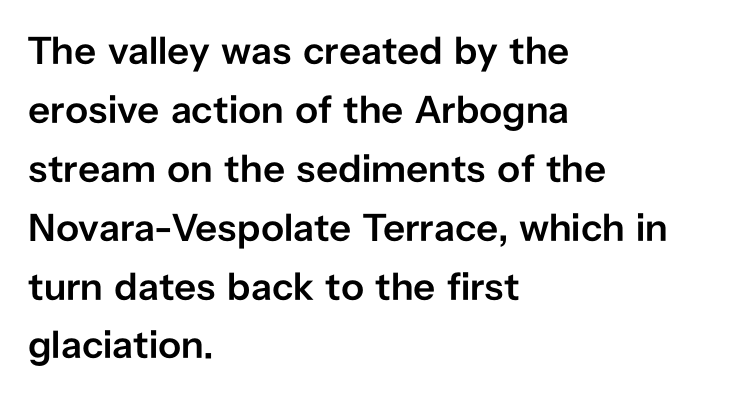
{"serif": "no", "italic": "no", "bold": "semi", "weight": "semibold", "width": "normal", "stroke_contrast": "low", "x_height": "medium", "monospaced": "no", "underline": "no", "align": "left", "line_spacing": "normal", "line_spacing_ratio": 1.51, "letter_spacing": "normal", "letter_spacing_em": 0.0, "glyph_px": 39}
